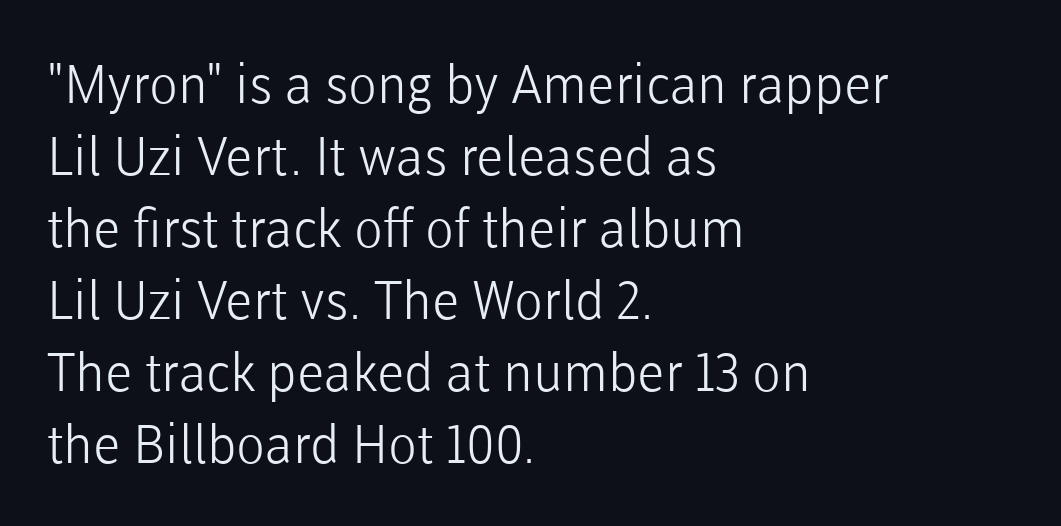
Q: Is the text bold? A: No.
Q: Is the text italic (slanted)? A: No, it is upright.
Q: Is the typeface a serif or a sans-serif typeface? A: Sans-serif.
Q: Is the text underlined? A: No.
Q: How is the paragraph aligned? A: Left-aligned.
Q: Is the spacing between letters normal or unusually wide? A: Normal.
Q: Is the spacing between lines tight, normal or loose? A: Normal.
Q: Width (condensed, normal, or wide)? A: Normal.
Q: Stroke contrast? A: Low.
Q: x-height? A: Medium.
Q: Monospaced? A: No.
